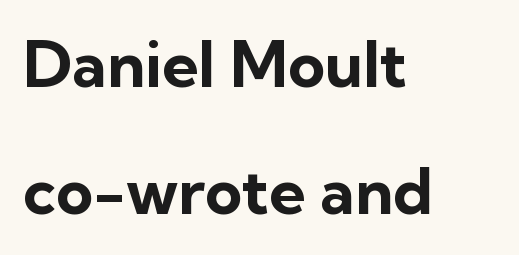
{"serif": "no", "italic": "no", "bold": "yes", "weight": "bold", "width": "normal", "stroke_contrast": "low", "x_height": "medium", "monospaced": "no", "underline": "no", "align": "left", "line_spacing": "loose", "line_spacing_ratio": 1.99, "letter_spacing": "normal", "letter_spacing_em": 0.0, "glyph_px": 64}
